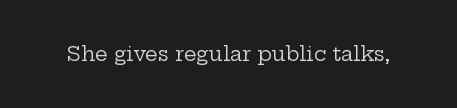
Posture: upright roman. Short note: letters normally spaced. The weight would be labelled regular, book, light, or lighter still. Lines of text with bare space underneath.
